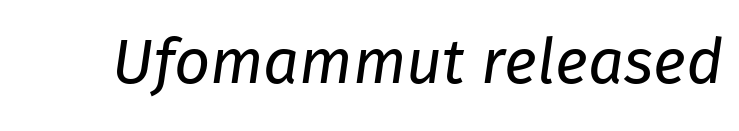
Q: Is the text bold? A: No.
Q: Is the text italic (slanted)? A: Yes, it leans right by about 8 degrees.
Q: Is the text underlined? A: No.
Q: Is the spacing between letters normal or unusually wide? A: Normal.
Q: Width (condensed, normal, or wide)? A: Normal.
Q: Stroke contrast? A: Low.
Q: x-height? A: Medium.
Q: Monospaced? A: No.
